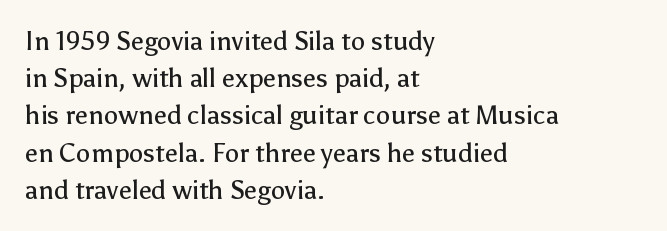
Q: Is the text bold? A: No.
Q: Is the text italic (slanted)? A: No, it is upright.
Q: Is the text underlined? A: No.
Q: How is the paragraph aligned? A: Left-aligned.
Q: Is the spacing between letters normal or unusually wide? A: Normal.
Q: Is the spacing between lines tight, normal or loose? A: Normal.
